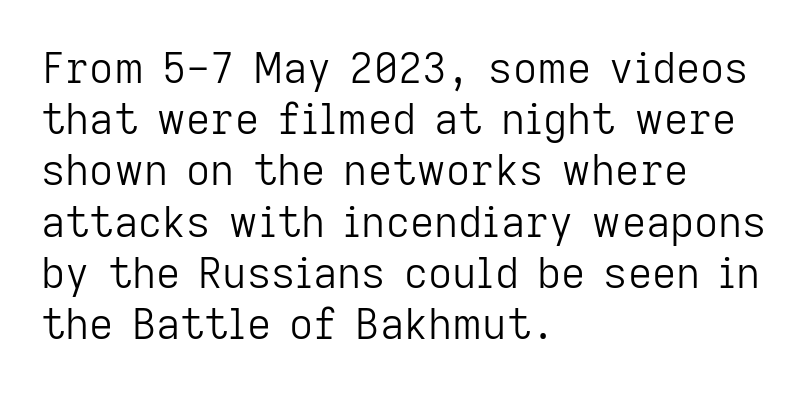
{"serif": "no", "italic": "no", "bold": "no", "weight": "light", "width": "normal", "stroke_contrast": "low", "x_height": "medium", "monospaced": "no", "underline": "no", "align": "left", "line_spacing_ratio": 1.22, "letter_spacing": "normal", "letter_spacing_em": 0.0, "glyph_px": 42}
